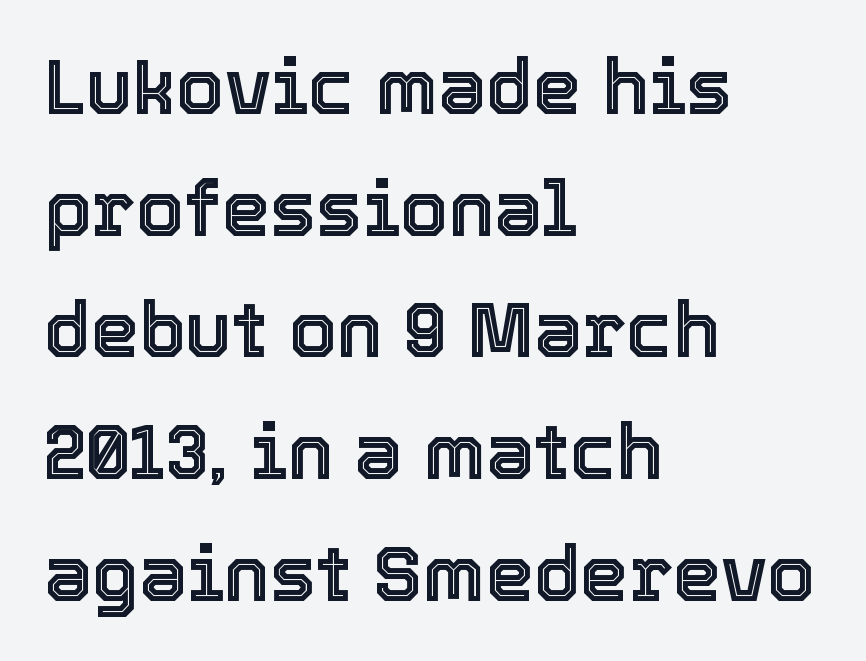
Where is the straight margin? On the left. Posture: vertical. The rendering uses natural spacing where letterforms have individual widths. A bare baseline throughout the passage.
